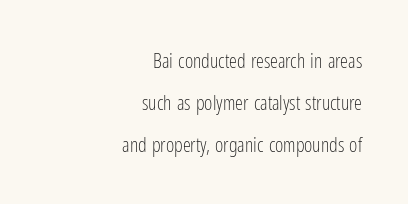
The image shows 20 px text type, upright; set right-aligned, loose line spacing (2.1x), normal letter spacing, not underlined.
